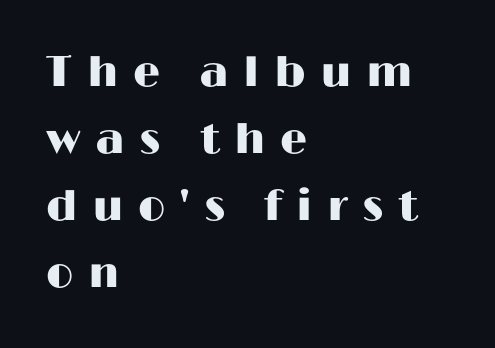
The image shows 43 px wide sans-serif type, upright; set left-aligned, normal line spacing (1.56x), unusually wide letter spacing (+0.34 em), not underlined; high stroke contrast and a medium x-height.
